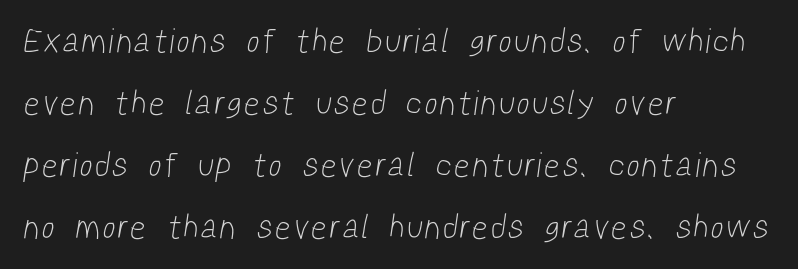
This is sans-serif lettering, the kind often seen on screens and signage. The specimen omits any rule beneath the text block's lines. One-word summary of the alignment: left. No heavy texture on the line: the type isn't bold. The passage shown is typed in a proportional face where columns would drift.
